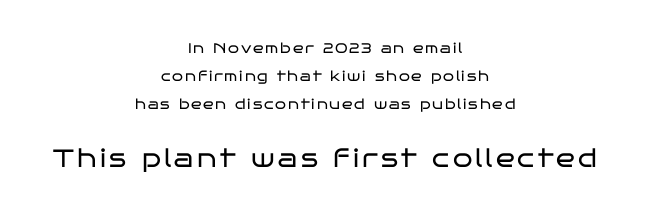
Q: Is the text bold? A: No.
Q: Is the text italic (slanted)? A: No, it is upright.
Q: Is the text underlined? A: No.
Q: How is the paragraph aligned? A: Centered.
Q: Is the spacing between lines tight, normal or loose? A: Loose.
Q: Which block of text is set in a larger size, the first (top) or the second (bottom)? A: The second (bottom) one.
